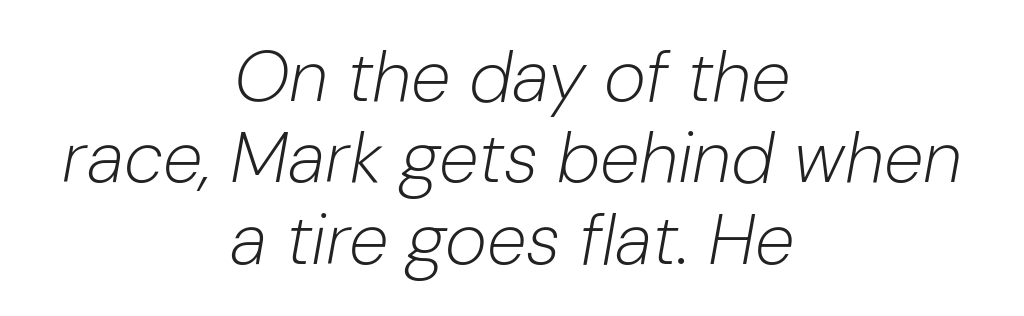
Descender tails drop into unmarked territory. This is not heavy type; no bold has been used. The tracking reads as untouched default to a designer's eye. Here the designer chose a conventional face with non-uniform glyph widths. Honestly, the rows look squashed on top of each other. Alignment: centered.
